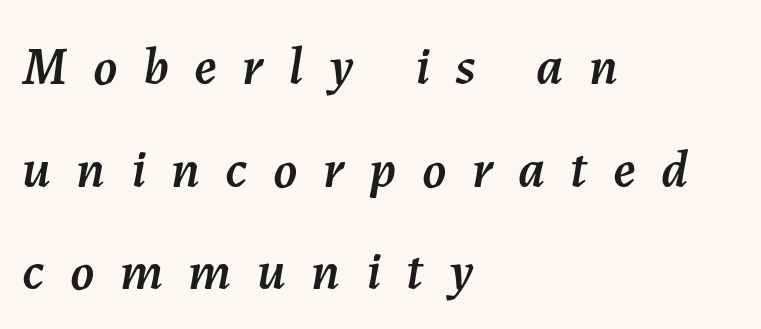
{"italic": "yes", "lean": "right", "slant_degrees": 7, "width": "normal", "stroke_contrast": "medium", "x_height": "medium", "monospaced": "no", "underline": "no", "align": "left", "line_spacing": "loose", "line_spacing_ratio": 1.9, "letter_spacing": "wide", "letter_spacing_em": 0.47, "glyph_px": 54}
